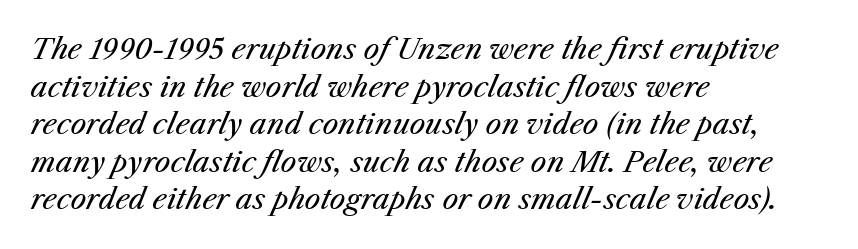
Q: Is the text bold? A: No.
Q: Is the text italic (slanted)? A: Yes, it leans right by about 25 degrees.
Q: Is the text underlined? A: No.
Q: How is the paragraph aligned? A: Left-aligned.
Q: Is the spacing between letters normal or unusually wide? A: Normal.
Q: Is the spacing between lines tight, normal or loose? A: Normal.
Q: Width (condensed, normal, or wide)? A: Normal.
Q: Stroke contrast? A: Medium.
Q: x-height? A: Medium.
Q: Monospaced? A: No.
